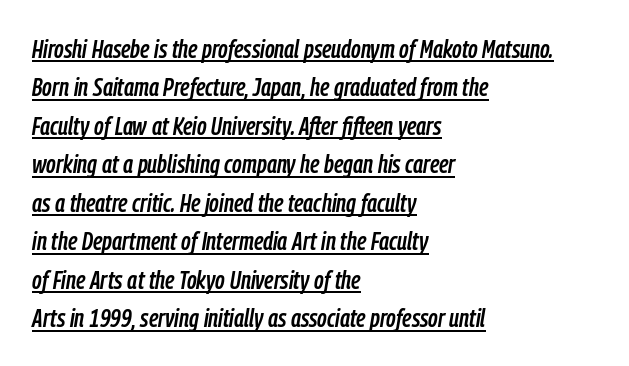
{"italic": "yes", "lean": "right", "slant_degrees": 9, "underline": "yes", "align": "left", "line_spacing": "normal", "line_spacing_ratio": 1.48, "letter_spacing": "normal", "letter_spacing_em": 0.0, "glyph_px": 26}
